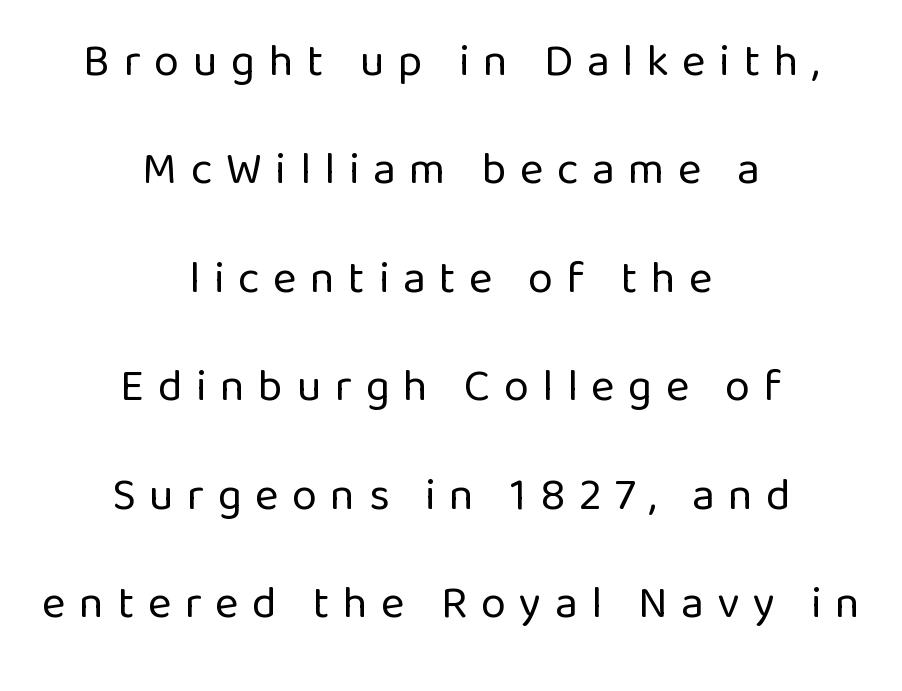
The image shows 45 px regular-weight sans-serif type, upright; set centered, loose line spacing (2.41x), unusually wide letter spacing (+0.3 em), not underlined; low stroke contrast and a medium x-height.
